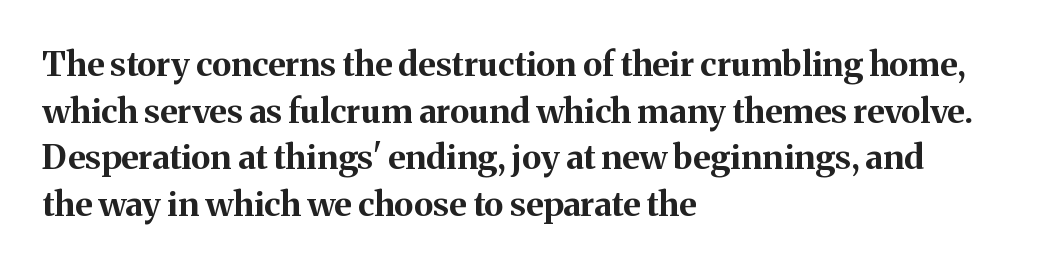
{"serif": "yes", "italic": "no", "bold": "yes", "weight": "bold", "width": "normal", "stroke_contrast": "medium", "x_height": "medium", "monospaced": "no", "underline": "no", "align": "left", "line_spacing": "normal", "line_spacing_ratio": 1.37, "letter_spacing": "normal", "letter_spacing_em": 0.0, "glyph_px": 34}
